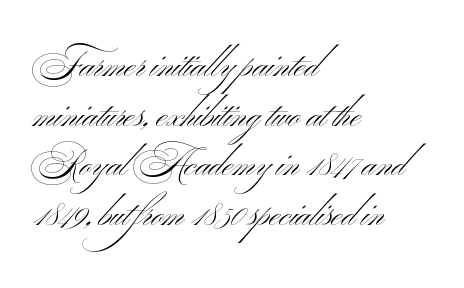
Q: Is the text bold? A: No.
Q: Is the typeface a serif or a sans-serif typeface? A: Sans-serif.
Q: Is the text underlined? A: No.
Q: How is the paragraph aligned? A: Left-aligned.
Q: Is the spacing between letters normal or unusually wide? A: Normal.
Q: Is the spacing between lines tight, normal or loose? A: Normal.
Q: Width (condensed, normal, or wide)? A: Wide.
Q: Stroke contrast? A: Medium.
Q: x-height? A: Small.
Q: Monospaced? A: No.
